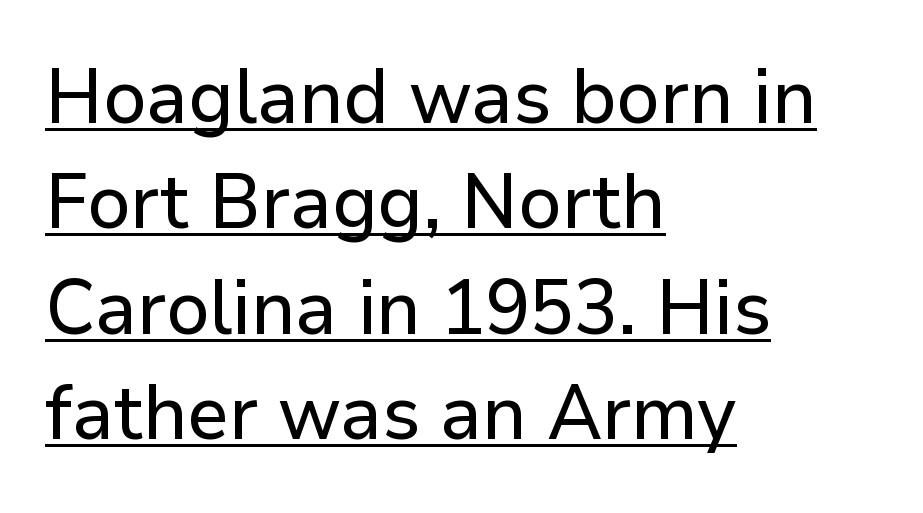
Q: Is the text italic (slanted)? A: No, it is upright.
Q: Is the typeface a serif or a sans-serif typeface? A: Sans-serif.
Q: Is the text underlined? A: Yes.
Q: How is the paragraph aligned? A: Left-aligned.
Q: Is the spacing between letters normal or unusually wide? A: Normal.
Q: Is the spacing between lines tight, normal or loose? A: Normal.
Q: Width (condensed, normal, or wide)? A: Normal.
Q: Stroke contrast? A: Low.
Q: x-height? A: Medium.
Q: Monospaced? A: No.
